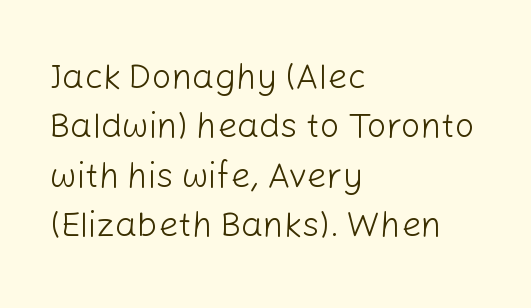
If you drew a ruler down the left edge, every line would touch it. The letters advance in unequal steps, a hallmark of proportional type. The lines sit at an ordinary, default distance from one another. Posture: vertical.
